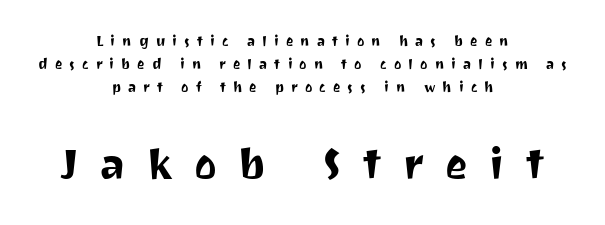
Q: Is the text italic (slanted)? A: No, it is upright.
Q: Is the typeface a serif or a sans-serif typeface? A: Sans-serif.
Q: Is the text underlined? A: No.
Q: How is the paragraph aligned? A: Centered.
Q: Is the spacing between letters normal or unusually wide? A: Unusually wide.
Q: Is the spacing between lines tight, normal or loose? A: Normal.
Q: Which block of text is set in a larger size, the first (top) or the second (bottom)? A: The second (bottom) one.
Q: Width (condensed, normal, or wide)? A: Normal.
Q: Stroke contrast? A: Medium.
Q: x-height? A: Medium.
Q: Monospaced? A: No.
